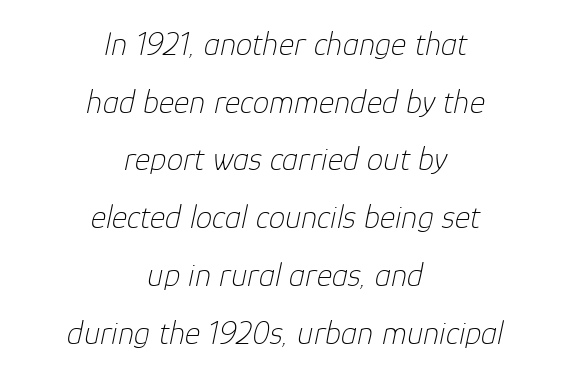
{"italic": "yes", "lean": "right", "slant_degrees": 12, "bold": "no", "weight": "thin", "width": "normal", "stroke_contrast": "low", "x_height": "medium", "monospaced": "no", "underline": "no", "align": "center", "line_spacing_ratio": 1.75, "letter_spacing": "normal", "letter_spacing_em": 0.0, "glyph_px": 33}
